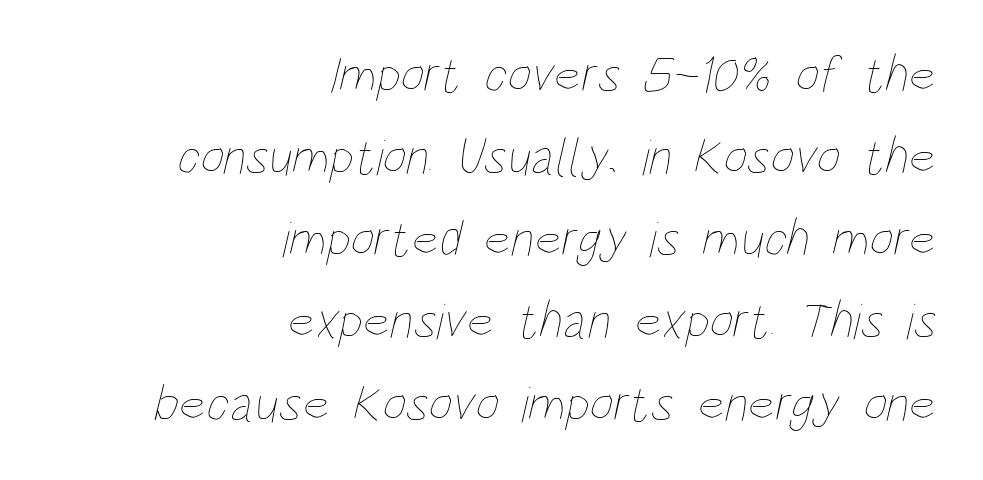
Q: Is the text bold? A: No.
Q: Is the text underlined? A: No.
Q: How is the paragraph aligned? A: Right-aligned.
Q: Is the spacing between letters normal or unusually wide? A: Normal.
Q: Is the spacing between lines tight, normal or loose? A: Normal.
Q: Width (condensed, normal, or wide)? A: Condensed.
Q: Stroke contrast? A: Low.
Q: x-height? A: Large.
Q: Monospaced? A: No.
